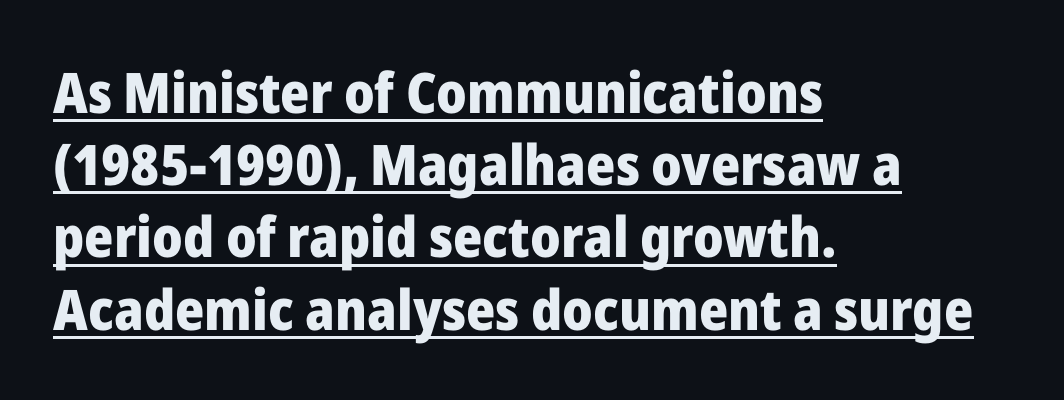
The image shows 56 px heavy sans-serif type, upright; set left-aligned, normal line spacing (1.29x), normal letter spacing, underlined; low stroke contrast and a medium x-height.
